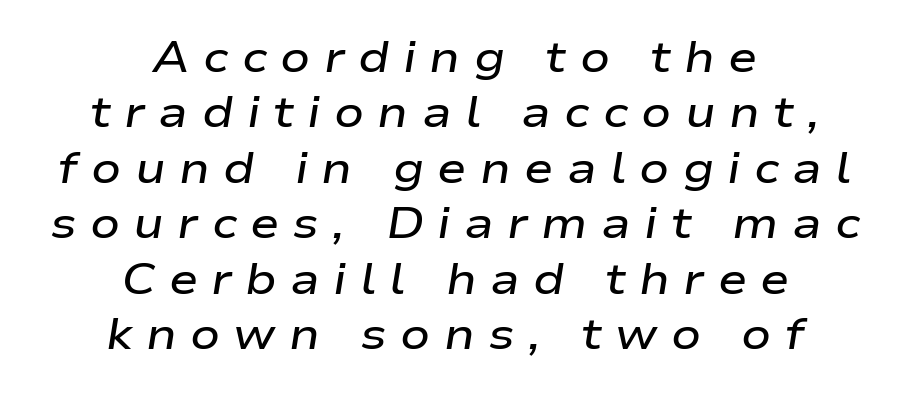
Q: Is the text bold? A: Semi-bold.
Q: Is the text italic (slanted)? A: Yes, it leans right by about 9 degrees.
Q: Is the text underlined? A: No.
Q: How is the paragraph aligned? A: Centered.
Q: Is the spacing between letters normal or unusually wide? A: Unusually wide.
Q: Is the spacing between lines tight, normal or loose? A: Normal.
Q: Width (condensed, normal, or wide)? A: Wide.
Q: Stroke contrast? A: Low.
Q: x-height? A: Medium.
Q: Monospaced? A: No.
